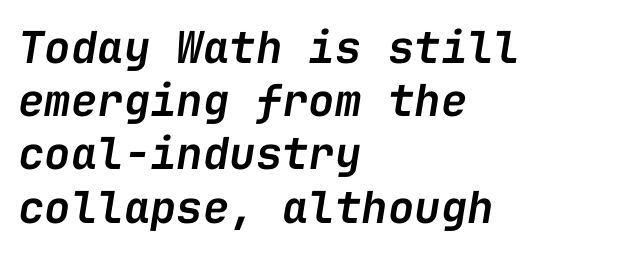
{"italic": "yes", "lean": "right", "slant_degrees": 9, "bold": "semi", "weight": "semibold", "width": "normal", "stroke_contrast": "low", "x_height": "medium", "monospaced": "yes", "underline": "no", "align": "left", "line_spacing_ratio": 1.21, "letter_spacing": "normal", "letter_spacing_em": 0.0, "glyph_px": 44}
